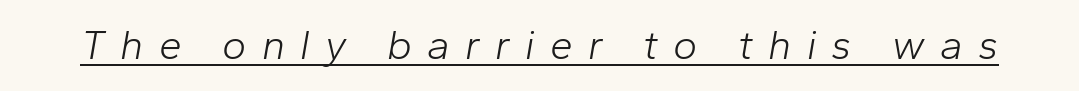
Q: Is the text bold? A: No.
Q: Is the text italic (slanted)? A: Yes, it leans right by about 10 degrees.
Q: Is the text underlined? A: Yes.
Q: Is the spacing between letters normal or unusually wide? A: Unusually wide.
Q: Width (condensed, normal, or wide)? A: Normal.
Q: Stroke contrast? A: Low.
Q: x-height? A: Medium.
Q: Monospaced? A: No.
